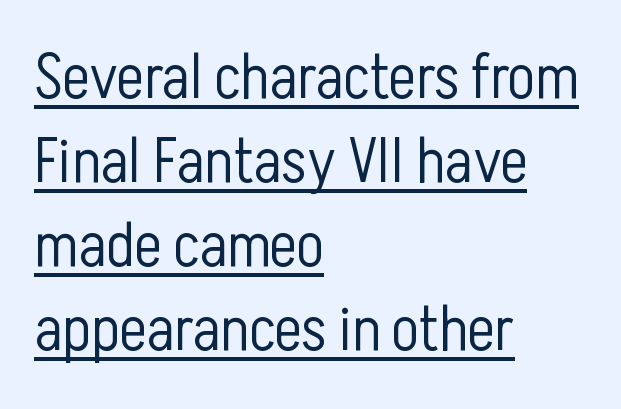
{"serif": "no", "italic": "no", "bold": "no", "weight": "light", "width": "condensed", "stroke_contrast": "low", "x_height": "medium", "monospaced": "no", "underline": "yes", "align": "left", "line_spacing": "normal", "line_spacing_ratio": 1.31, "letter_spacing": "normal", "letter_spacing_em": 0.0, "glyph_px": 64}
